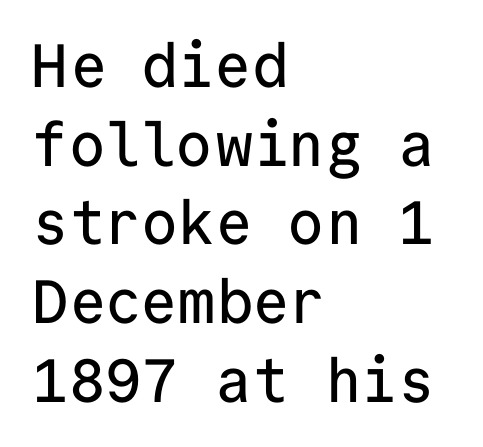
Ordinary non-slanted type is in use. The space between consecutive lines is moderate. Spacing between characters is what you'd get straight out of the box. Where is the straight margin? On the left.
